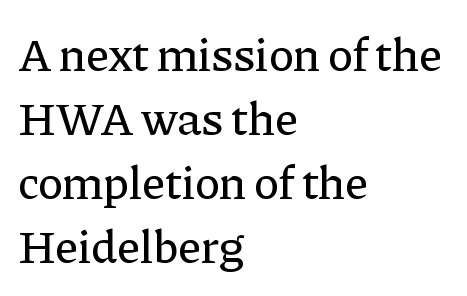
Each word holds together tightly as a unit, with standard inter-letter gaps. Horizontal bands of white between lines are of average thickness. The font family rendered here belongs to the serif group. Style check: upright.
